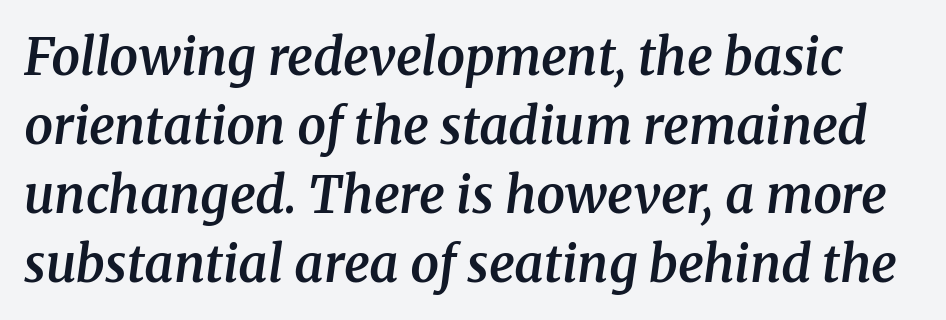
Think of a printed novel: that variable character pitch is what you see here. The face used here is seriffed, in the tradition of book romans. Notice the strokes are somewhat thickened but not fully heavy: this is a semibold. A bare baseline throughout the passage. The rendering keeps characters at their native spacing. An italicized treatment has been applied to the whole sample.
